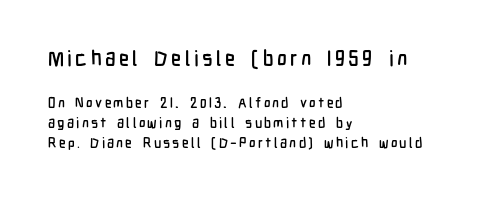
Horizontally, the lines are justified to the leading edge only. Reading top to bottom, the characters get smaller at the block break. Do the letters lean? They stand straight. Underlining? Definitely not there.
